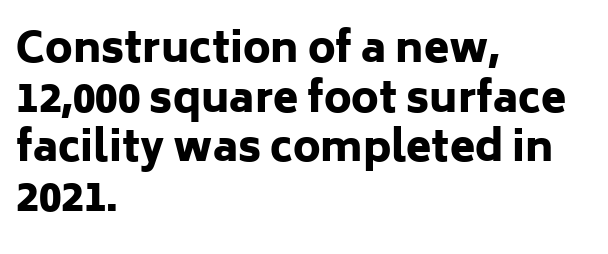
This rendering features lettering with no underline. Vertical strokes here are truly vertical. Varying glyph widths throughout — classic text-font behaviour. Here the glyphs are tracked normally, forming tight word shapes. Line starts are locked; line ends wander.
